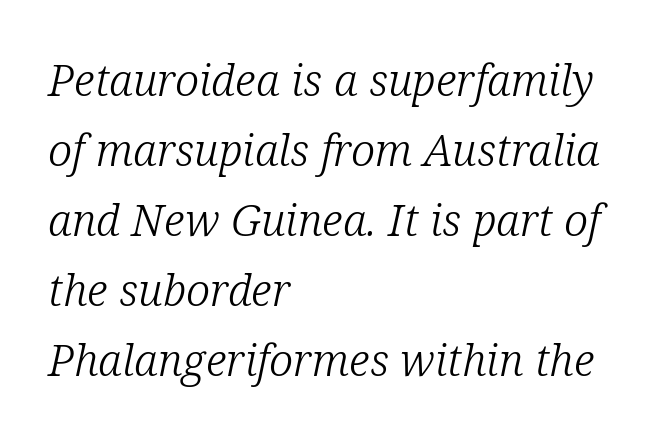
{"serif": "yes", "italic": "yes", "lean": "right", "slant_degrees": 12, "bold": "no", "weight": "light", "width": "normal", "stroke_contrast": "low", "x_height": "medium", "monospaced": "no", "underline": "no", "align": "left", "line_spacing": "normal", "line_spacing_ratio": 1.59, "letter_spacing": "normal", "letter_spacing_em": 0.0, "glyph_px": 44}
